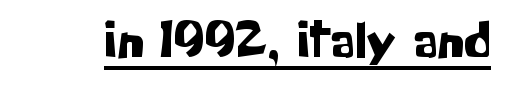
{"serif": "no", "italic": "no", "width": "normal", "stroke_contrast": "low", "x_height": "medium", "monospaced": "no", "underline": "yes", "letter_spacing": "normal", "letter_spacing_em": 0.0, "glyph_px": 52}
